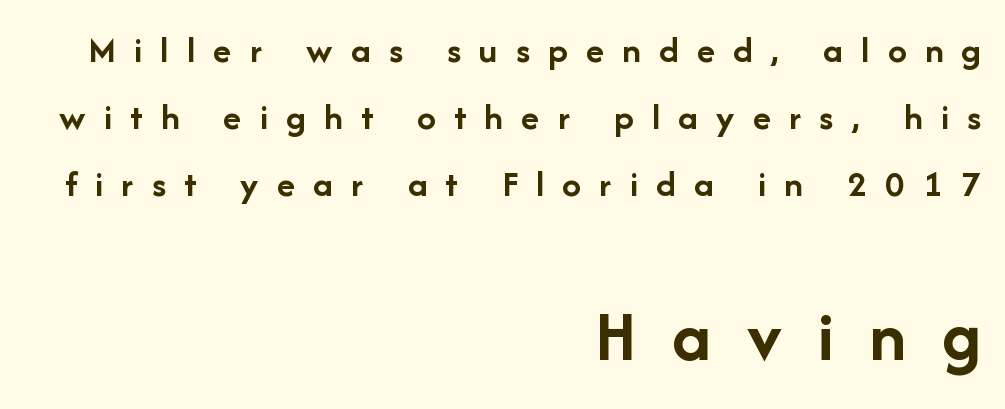
Clear beneath every line of the passage. Block two is the big one; block one sits smaller above it. Look at the tracking — it's clearly loosened, letters drifting apart. Right-aligned paragraph, ragged on the left. Vertical strokes here are truly vertical.
